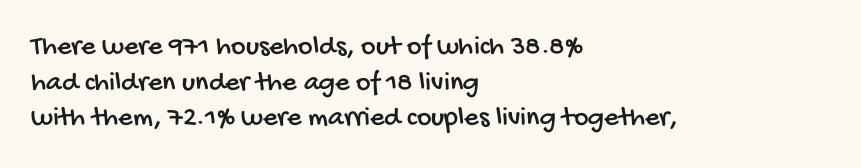
Nothing unusual about the tracking: characters are spaced as the font intends. This sample is left-justified, so line endings fall wherever the words run out. Reading down the column, the eye jumps a familiar distance to each next line. Looks like regular typesetting: each glyph gets only the width it needs. The words here are not underlined.
